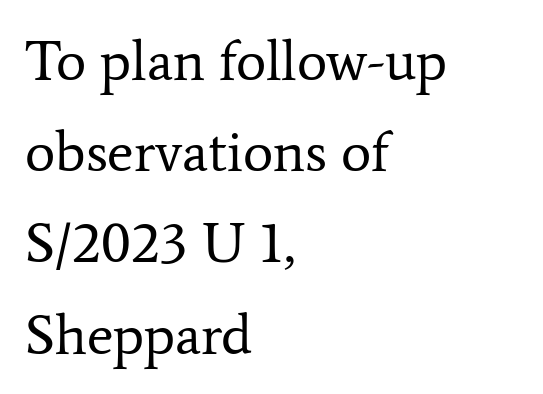
{"serif": "yes", "italic": "no", "bold": "no", "weight": "regular", "width": "normal", "stroke_contrast": "low", "x_height": "medium", "monospaced": "no", "underline": "no", "align": "left", "line_spacing": "normal", "line_spacing_ratio": 1.6, "letter_spacing": "normal", "letter_spacing_em": 0.0, "glyph_px": 57}
